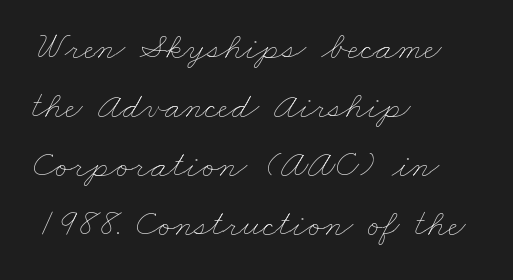
{"bold": "no", "weight": "thin", "width": "wide", "stroke_contrast": "low", "x_height": "small", "monospaced": "no", "underline": "no", "align": "left", "line_spacing": "normal", "line_spacing_ratio": 1.55, "letter_spacing": "normal", "letter_spacing_em": 0.0, "glyph_px": 38}
